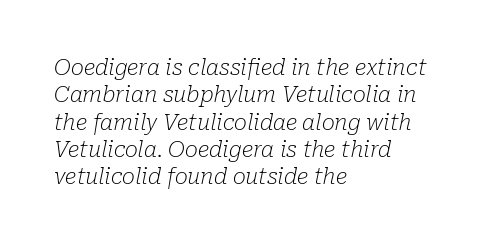
{"italic": "yes", "lean": "right", "slant_degrees": 10, "bold": "no", "underline": "no", "align": "left", "line_spacing_ratio": 1.24, "letter_spacing": "normal", "letter_spacing_em": 0.0, "glyph_px": 22}
